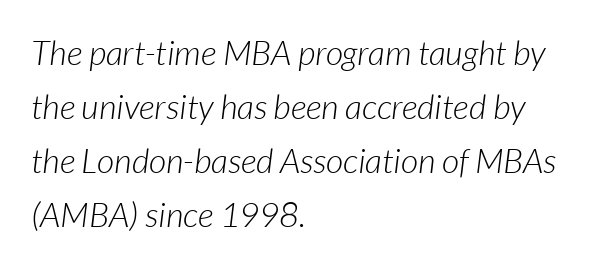
{"italic": "yes", "lean": "right", "slant_degrees": 7, "bold": "no", "weight": "light", "width": "normal", "stroke_contrast": "low", "x_height": "medium", "monospaced": "no", "underline": "no", "align": "left", "line_spacing": "normal", "line_spacing_ratio": 1.59, "letter_spacing": "normal", "letter_spacing_em": 0.0, "glyph_px": 34}
